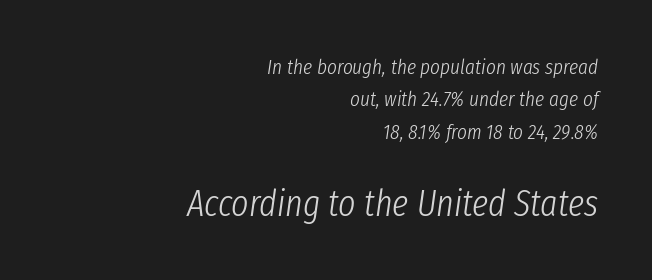
Q: Is the text bold? A: No.
Q: Is the text italic (slanted)? A: Yes, it leans right by about 8 degrees.
Q: Is the text underlined? A: No.
Q: How is the paragraph aligned? A: Right-aligned.
Q: Is the spacing between letters normal or unusually wide? A: Normal.
Q: Is the spacing between lines tight, normal or loose? A: Normal.
Q: Which block of text is set in a larger size, the first (top) or the second (bottom)? A: The second (bottom) one.
Q: Width (condensed, normal, or wide)? A: Condensed.
Q: Stroke contrast? A: Low.
Q: x-height? A: Medium.
Q: Monospaced? A: No.
